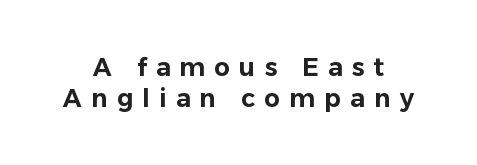
The image shows 25 px text type, upright; set centered, line spacing 1.23x, unusually wide letter spacing (+0.36 em), not underlined.
